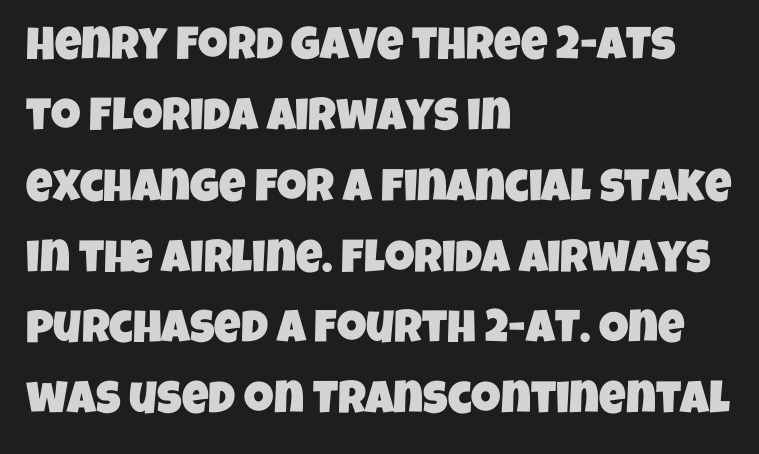
The image shows 46 px condensed sans-serif type; set left-aligned, normal line spacing (1.54x), normal letter spacing, not underlined; low stroke contrast and a large x-height.
